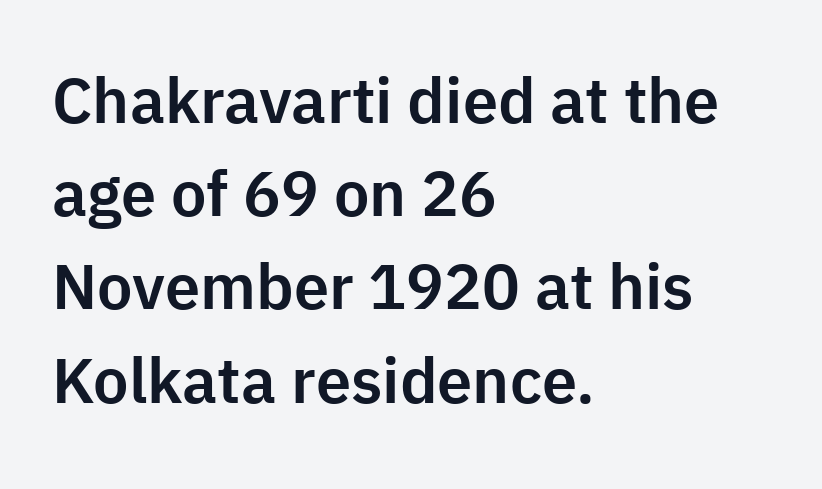
A sans-serif font was chosen for this passage. Bare-footed words on every line. Is this a fixed-width face? No — the glyphs have proportional, varying widths. Characters follow at the spacing the type designer built in.
